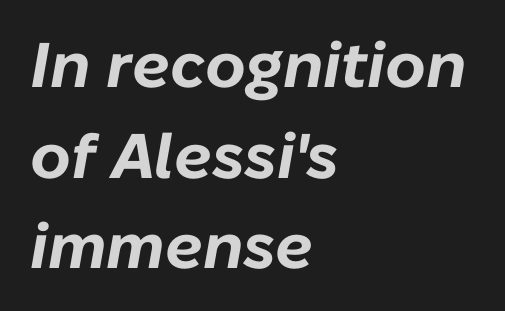
{"italic": "yes", "lean": "right", "slant_degrees": 10, "bold": "yes", "weight": "bold", "width": "normal", "stroke_contrast": "low", "x_height": "medium", "monospaced": "no", "underline": "no", "align": "left", "line_spacing": "normal", "line_spacing_ratio": 1.44, "letter_spacing": "normal", "letter_spacing_em": 0.0, "glyph_px": 63}
